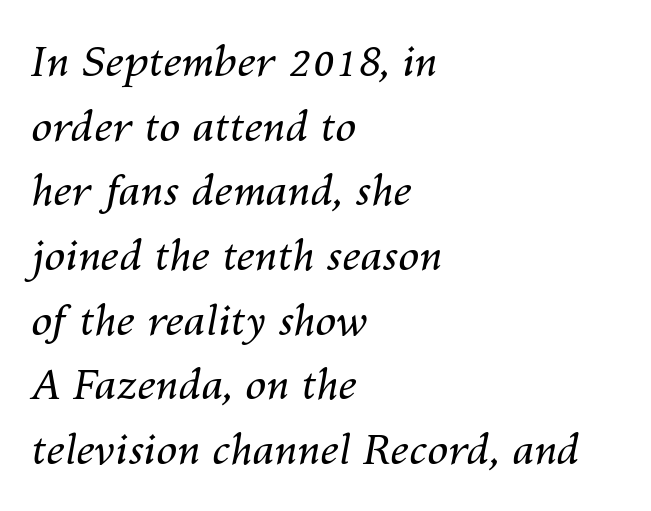
Q: Is the text bold? A: No.
Q: Is the text italic (slanted)? A: Yes, it leans right by about 10 degrees.
Q: Is the text underlined? A: No.
Q: How is the paragraph aligned? A: Left-aligned.
Q: Is the spacing between letters normal or unusually wide? A: Normal.
Q: Is the spacing between lines tight, normal or loose? A: Normal.
Q: Width (condensed, normal, or wide)? A: Normal.
Q: Stroke contrast? A: Medium.
Q: x-height? A: Medium.
Q: Monospaced? A: No.
